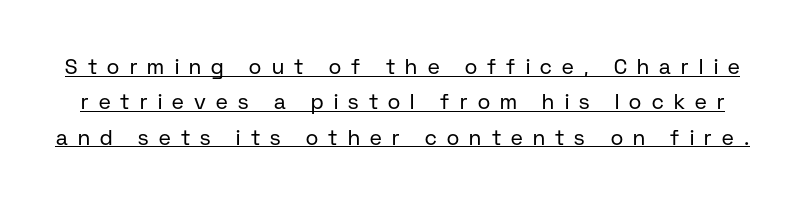
The image shows 21 px text type, upright; set normal line spacing (1.68x), unusually wide letter spacing (+0.49 em), underlined.
